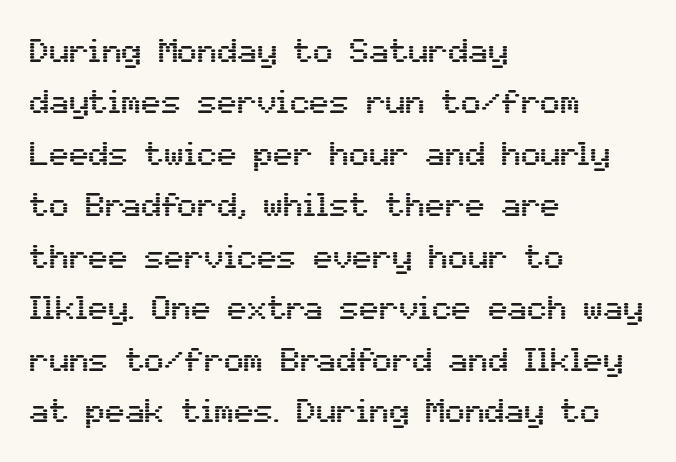
Q: Is the text italic (slanted)? A: No, it is upright.
Q: Is the typeface a serif or a sans-serif typeface? A: Sans-serif.
Q: Is the text underlined? A: No.
Q: How is the paragraph aligned? A: Left-aligned.
Q: Is the spacing between letters normal or unusually wide? A: Normal.
Q: Is the spacing between lines tight, normal or loose? A: Normal.
Q: Width (condensed, normal, or wide)? A: Normal.
Q: Stroke contrast? A: Medium.
Q: x-height? A: Medium.
Q: Monospaced? A: No.
